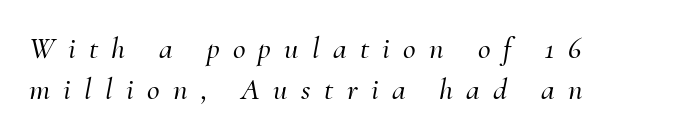
Q: Is the text italic (slanted)? A: Yes, it leans right by about 10 degrees.
Q: Is the typeface a serif or a sans-serif typeface? A: Serif.
Q: Is the text underlined? A: No.
Q: How is the paragraph aligned? A: Left-aligned.
Q: Is the spacing between letters normal or unusually wide? A: Unusually wide.
Q: Is the spacing between lines tight, normal or loose? A: Normal.
Q: Width (condensed, normal, or wide)? A: Normal.
Q: Stroke contrast? A: Medium.
Q: x-height? A: Small.
Q: Monospaced? A: No.
